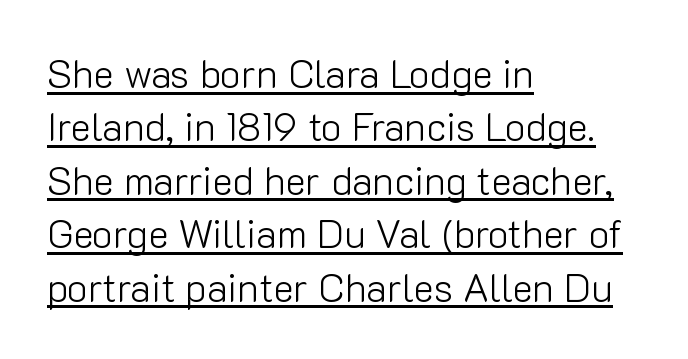
Weight: in the light-to-regular range. The passage shown has conventional tracking throughout. Somebody hit Ctrl+U on this one — the words are underlined. The lines are quadded left. Line spacing here is normal. Character widths vary here, with narrow letters taking less room than wide ones.
